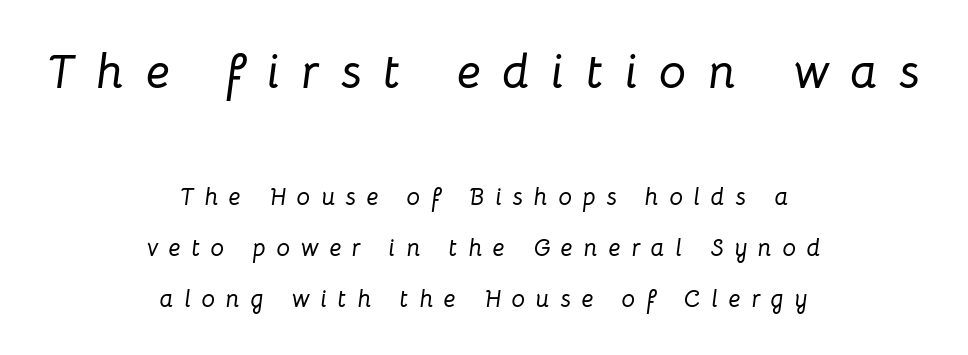
The image shows 48 px text type, italic (leaning right); set centered, loose line spacing (2.12x), unusually wide letter spacing (+0.45 em), not underlined; the first (top) block is 2.0x larger; low stroke contrast and a medium x-height.
